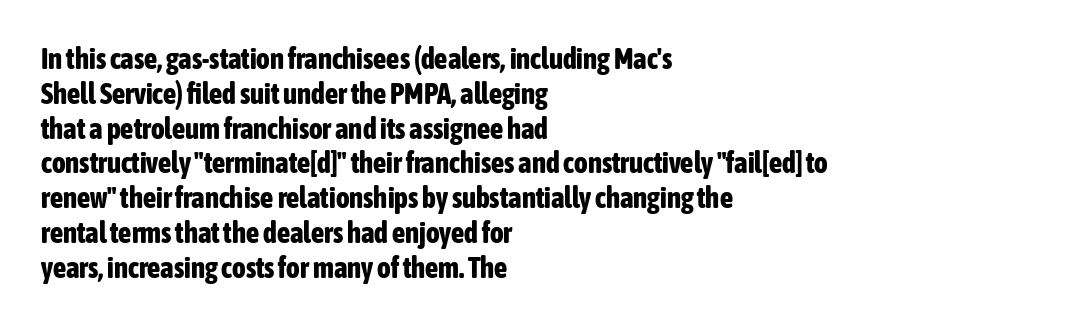
The image shows 29 px bold, condensed sans-serif type, upright; set left-aligned, line spacing 1.2x, normal letter spacing, not underlined; low stroke contrast and a medium x-height.
